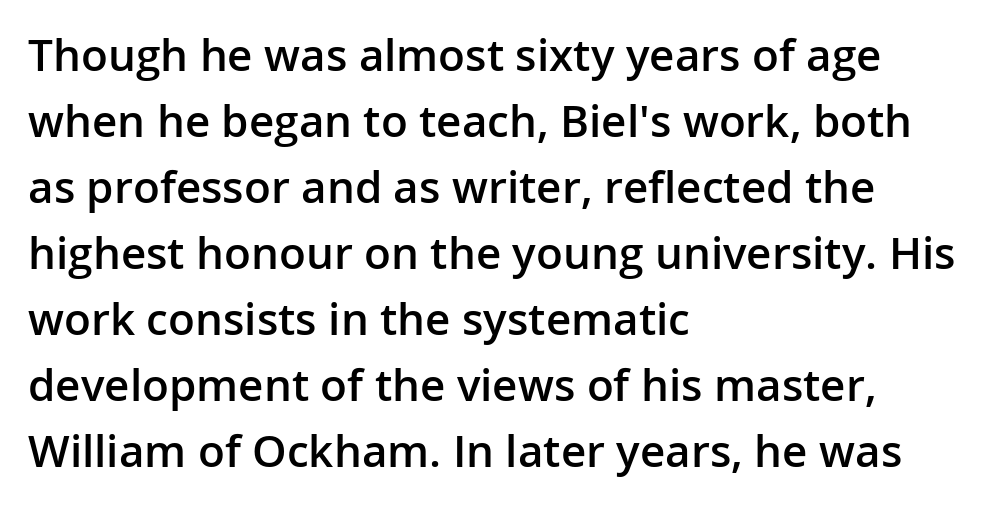
{"serif": "no", "italic": "no", "bold": "semi", "weight": "semibold", "width": "normal", "stroke_contrast": "low", "x_height": "medium", "monospaced": "no", "underline": "no", "align": "left", "line_spacing": "normal", "line_spacing_ratio": 1.5, "letter_spacing": "normal", "letter_spacing_em": 0.0, "glyph_px": 44}
